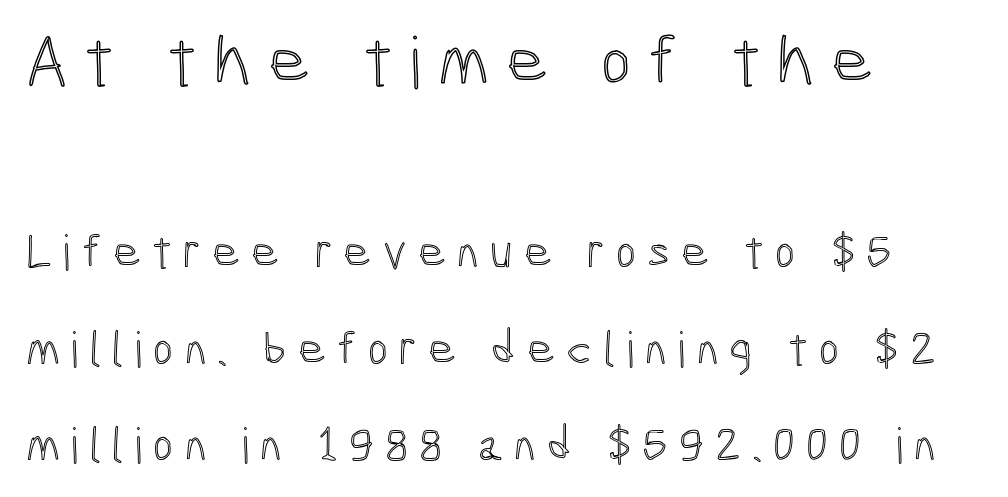
{"italic": "no", "width": "condensed", "x_height": "medium", "monospaced": "no", "underline": "no", "align": "left", "line_spacing": "loose", "line_spacing_ratio": 2.01, "letter_spacing": "wide", "letter_spacing_em": 0.23, "larger_block": "first", "size_ratio": 1.5, "glyph_px": 72}
